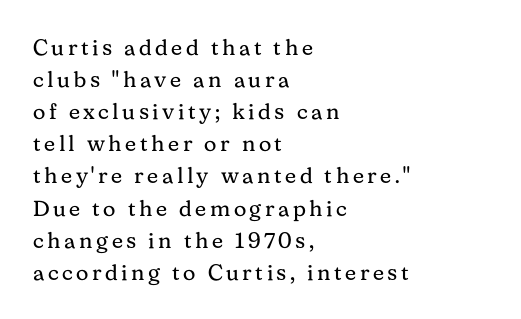
Q: Is the text bold? A: No.
Q: Is the text italic (slanted)? A: No, it is upright.
Q: Is the text underlined? A: No.
Q: How is the paragraph aligned? A: Left-aligned.
Q: Is the spacing between lines tight, normal or loose? A: Normal.
